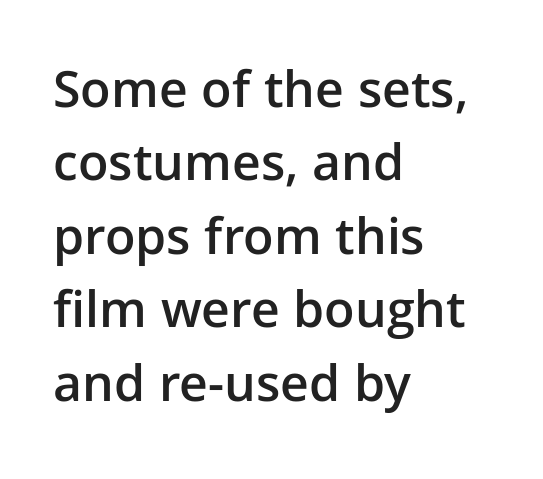
Q: Is the text bold? A: Semi-bold.
Q: Is the text italic (slanted)? A: No, it is upright.
Q: Is the typeface a serif or a sans-serif typeface? A: Sans-serif.
Q: Is the text underlined? A: No.
Q: How is the paragraph aligned? A: Left-aligned.
Q: Is the spacing between letters normal or unusually wide? A: Normal.
Q: Is the spacing between lines tight, normal or loose? A: Normal.
Q: Width (condensed, normal, or wide)? A: Normal.
Q: Stroke contrast? A: Low.
Q: x-height? A: Medium.
Q: Monospaced? A: No.
